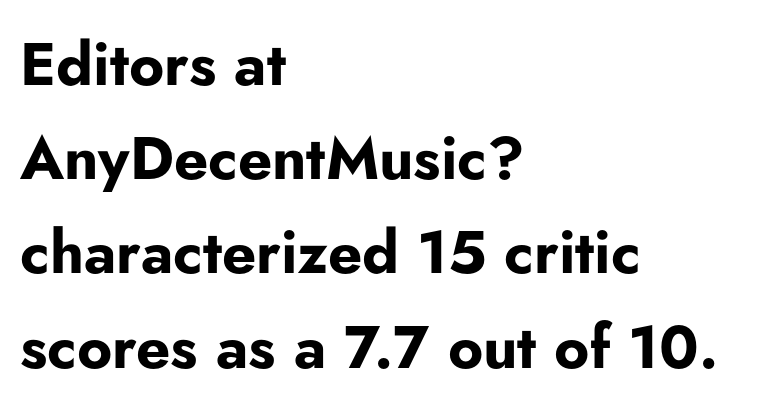
{"serif": "no", "italic": "no", "bold": "yes", "weight": "bold", "width": "normal", "stroke_contrast": "low", "x_height": "small", "monospaced": "no", "underline": "no", "align": "left", "line_spacing": "normal", "line_spacing_ratio": 1.57, "letter_spacing": "normal", "letter_spacing_em": 0.0, "glyph_px": 60}
